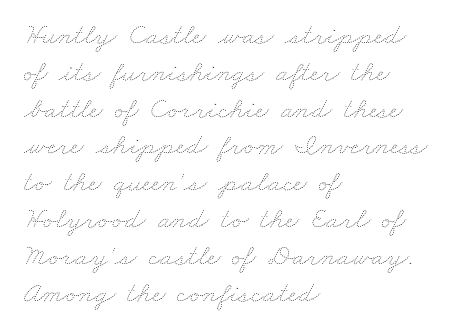
{"bold": "no", "weight": "thin", "width": "wide", "stroke_contrast": "low", "x_height": "small", "monospaced": "no", "underline": "no", "align": "left", "line_spacing": "normal", "line_spacing_ratio": 1.27, "letter_spacing": "normal", "letter_spacing_em": 0.0, "glyph_px": 29}
